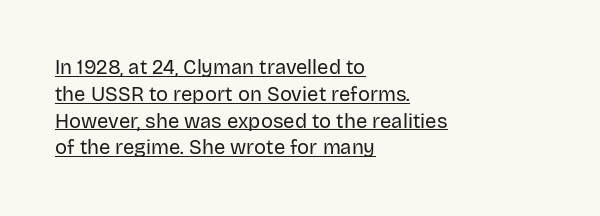
{"italic": "no", "bold": "no", "underline": "yes", "align": "left", "line_spacing": "normal", "line_spacing_ratio": 1.34, "letter_spacing": "normal", "letter_spacing_em": 0.0, "glyph_px": 20}
